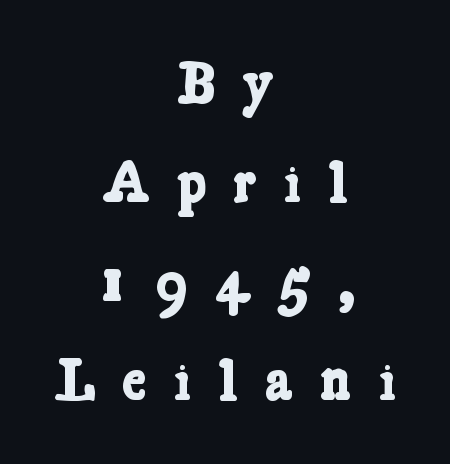
Q: Is the text bold? A: Yes.
Q: Is the typeface a serif or a sans-serif typeface? A: Serif.
Q: Is the text underlined? A: No.
Q: How is the paragraph aligned? A: Centered.
Q: Is the spacing between letters normal or unusually wide? A: Unusually wide.
Q: Is the spacing between lines tight, normal or loose? A: Normal.
Q: Width (condensed, normal, or wide)? A: Condensed.
Q: Stroke contrast? A: Low.
Q: x-height? A: Medium.
Q: Monospaced? A: No.
